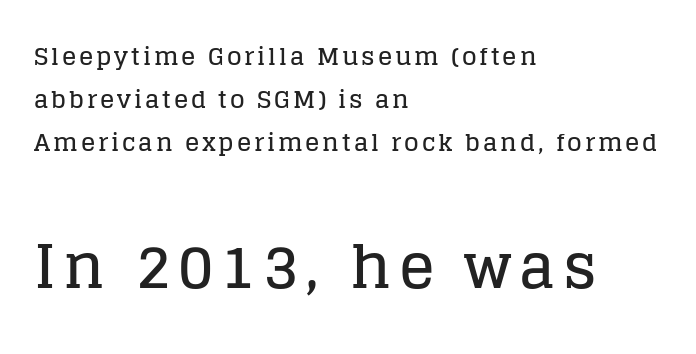
Q: Is the text italic (slanted)? A: No, it is upright.
Q: Is the typeface a serif or a sans-serif typeface? A: Serif.
Q: Is the text underlined? A: No.
Q: How is the paragraph aligned? A: Left-aligned.
Q: Which block of text is set in a larger size, the first (top) or the second (bottom)? A: The second (bottom) one.
Q: Width (condensed, normal, or wide)? A: Normal.
Q: Stroke contrast? A: Low.
Q: x-height? A: Large.
Q: Monospaced? A: No.
